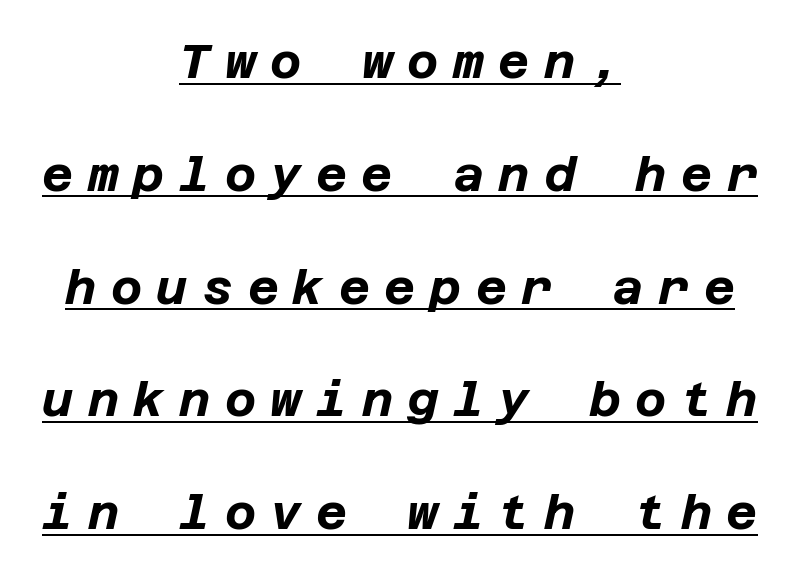
The image shows 48 px bold type, italic (leaning right); set centered, loose line spacing (2.35x), unusually wide letter spacing (+0.3 em), underlined; low stroke contrast and a large x-height.
